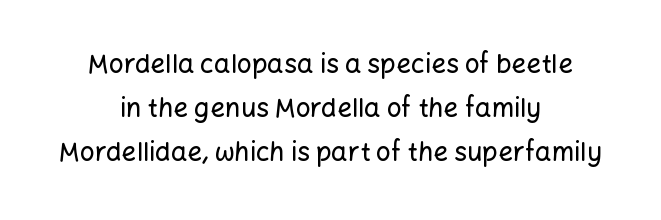
Q: Is the text italic (slanted)? A: No, it is upright.
Q: Is the text underlined? A: No.
Q: How is the paragraph aligned? A: Centered.
Q: Is the spacing between letters normal or unusually wide? A: Normal.
Q: Is the spacing between lines tight, normal or loose? A: Normal.
